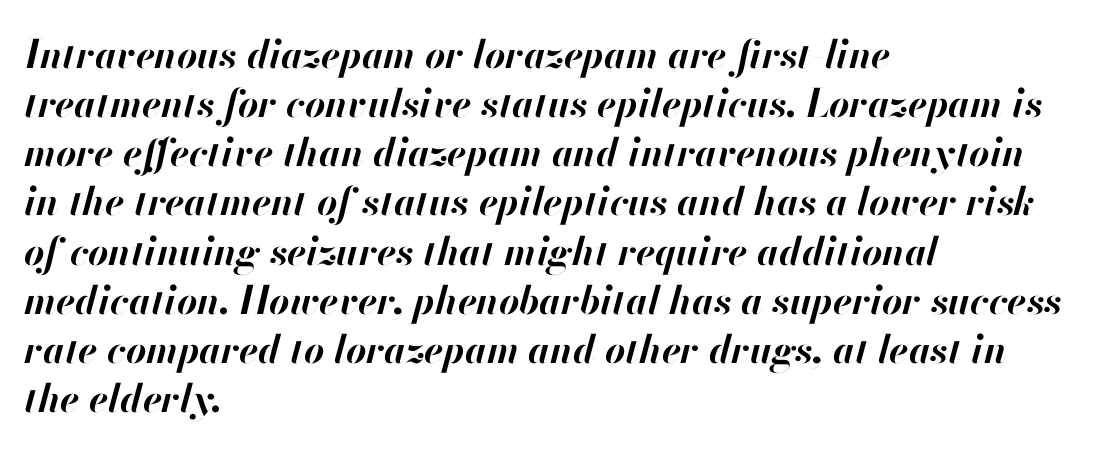
Q: Is the text bold? A: Yes.
Q: Is the text italic (slanted)? A: Yes, it leans right by about 13 degrees.
Q: Is the text underlined? A: No.
Q: How is the paragraph aligned? A: Left-aligned.
Q: Is the spacing between letters normal or unusually wide? A: Normal.
Q: Is the spacing between lines tight, normal or loose? A: Normal.
Q: Width (condensed, normal, or wide)? A: Normal.
Q: Stroke contrast? A: High.
Q: x-height? A: Small.
Q: Monospaced? A: No.
